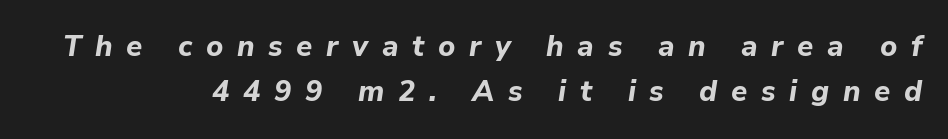
{"italic": "yes", "lean": "right", "slant_degrees": 9, "bold": "yes", "weight": "bold", "width": "normal", "stroke_contrast": "low", "x_height": "medium", "monospaced": "no", "underline": "no", "align": "right", "line_spacing": "normal", "line_spacing_ratio": 1.56, "letter_spacing": "wide", "letter_spacing_em": 0.47, "glyph_px": 29}
